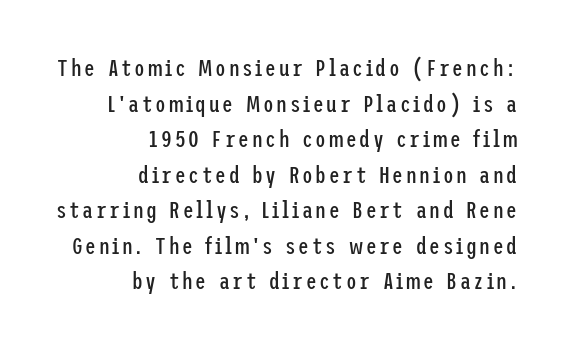
The image shows 24 px text type, upright; set right-aligned, normal line spacing (1.48x), not underlined.
